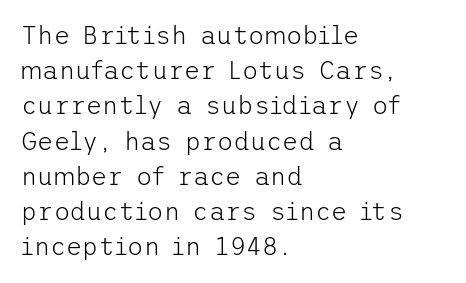
{"italic": "no", "bold": "no", "underline": "no", "align": "left", "line_spacing": "normal", "line_spacing_ratio": 1.41, "letter_spacing": "normal", "letter_spacing_em": 0.0, "glyph_px": 25}
